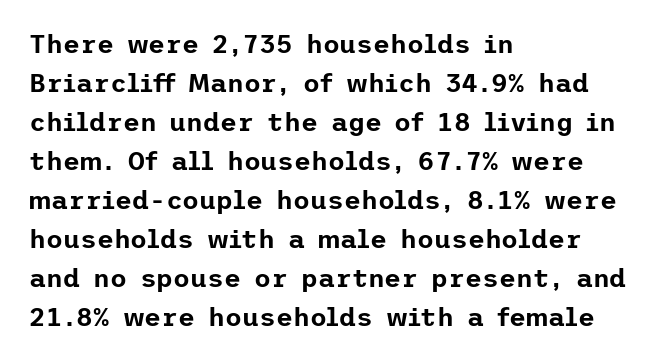
Q: Is the text italic (slanted)? A: No, it is upright.
Q: Is the text underlined? A: No.
Q: How is the paragraph aligned? A: Left-aligned.
Q: Is the spacing between letters normal or unusually wide? A: Normal.
Q: Is the spacing between lines tight, normal or loose? A: Normal.
